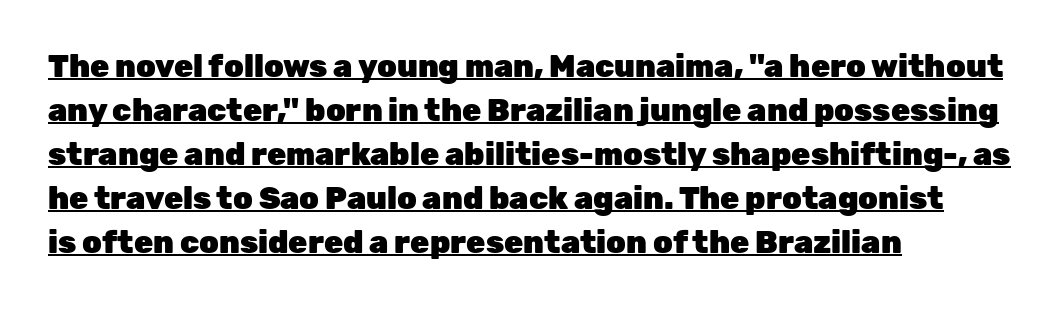
{"serif": "no", "italic": "no", "bold": "yes", "weight": "heavy", "width": "normal", "stroke_contrast": "low", "x_height": "medium", "monospaced": "no", "underline": "yes", "align": "left", "line_spacing": "normal", "line_spacing_ratio": 1.42, "letter_spacing": "normal", "letter_spacing_em": 0.0, "glyph_px": 31}
